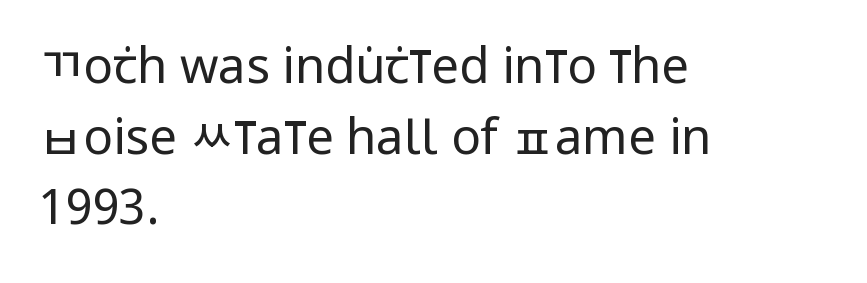
The image shows 49 px regular-weight, condensed sans-serif type, upright; set left-aligned, normal line spacing (1.44x), normal letter spacing, not underlined; low stroke contrast and a large x-height.
